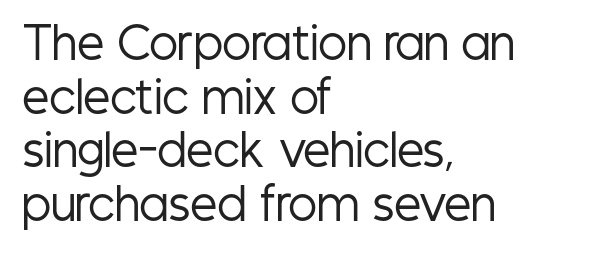
These lines stack with their left ends in a neat column. The line texture is even and compact thanks to regular tracking. The words here are not underlined. The rendering uses natural spacing where letterforms have individual widths. A sans-serif font was chosen for this passage.
